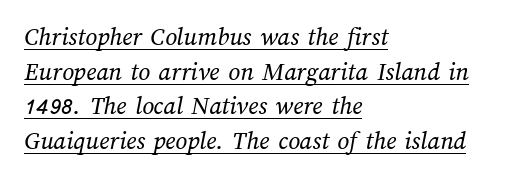
Q: Is the text bold? A: No.
Q: Is the text underlined? A: Yes.
Q: How is the paragraph aligned? A: Left-aligned.
Q: Is the spacing between letters normal or unusually wide? A: Normal.
Q: Is the spacing between lines tight, normal or loose? A: Normal.
